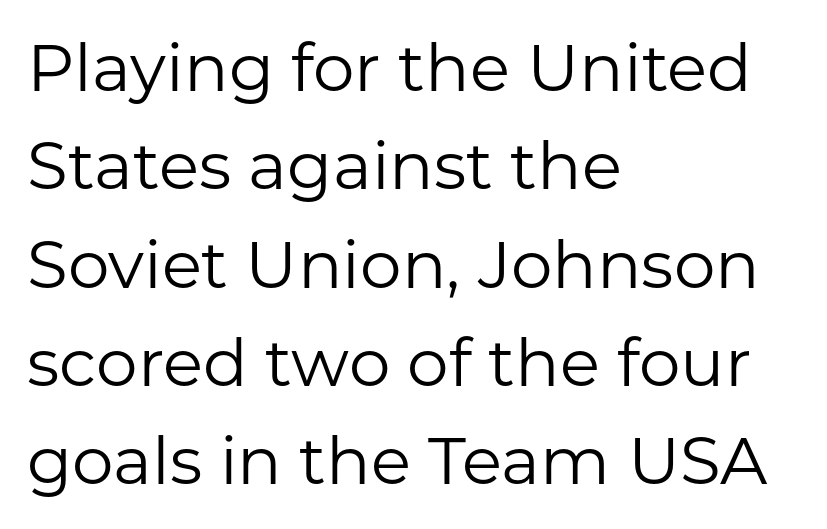
The image shows 66 px regular-weight sans-serif type, upright; set left-aligned, normal line spacing (1.49x), normal letter spacing, not underlined; low stroke contrast and a medium x-height.
